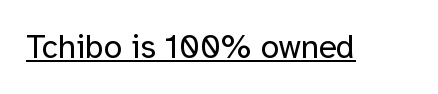
The image shows 33 px regular-weight sans-serif type, upright; set normal letter spacing, underlined; low stroke contrast and a medium x-height.
